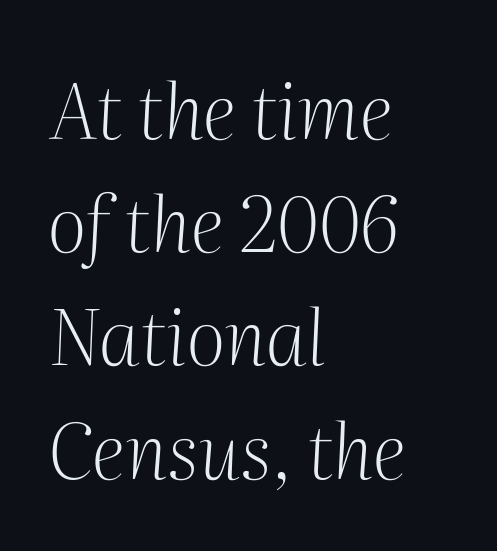
Inter-character spacing is left at the font's built-in metrics. This rendering employs a face with finishing strokes, i.e., a serif. These lines were composed using italics. Plain, unruled lines of type. A typesetter would call this leading conventional body-copy spacing. These glyphs show unthickened strokes, regular width or finer.
